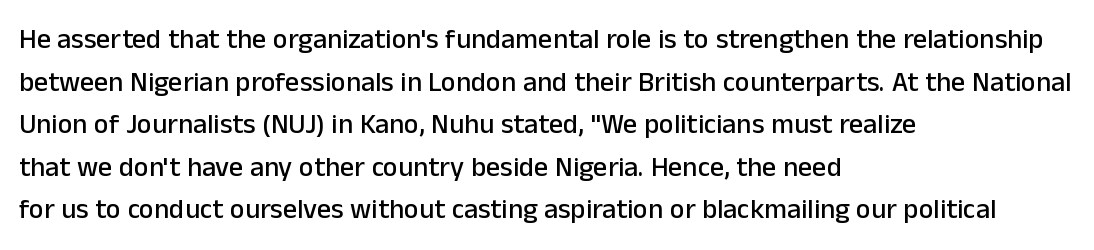
Q: Is the text italic (slanted)? A: No, it is upright.
Q: Is the typeface a serif or a sans-serif typeface? A: Sans-serif.
Q: Is the text underlined? A: No.
Q: How is the paragraph aligned? A: Left-aligned.
Q: Is the spacing between letters normal or unusually wide? A: Normal.
Q: Is the spacing between lines tight, normal or loose? A: Normal.
Q: Width (condensed, normal, or wide)? A: Normal.
Q: Stroke contrast? A: Low.
Q: x-height? A: Medium.
Q: Monospaced? A: No.
